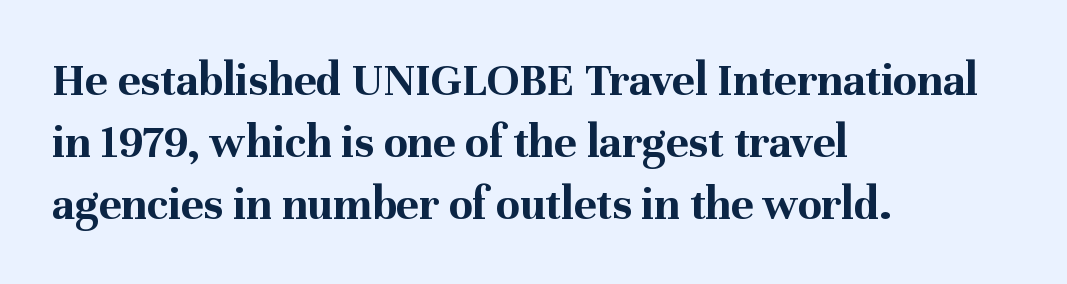
The image shows 48 px bold serif type, upright; set left-aligned, normal line spacing (1.29x), normal letter spacing, not underlined; medium stroke contrast and a medium x-height.
